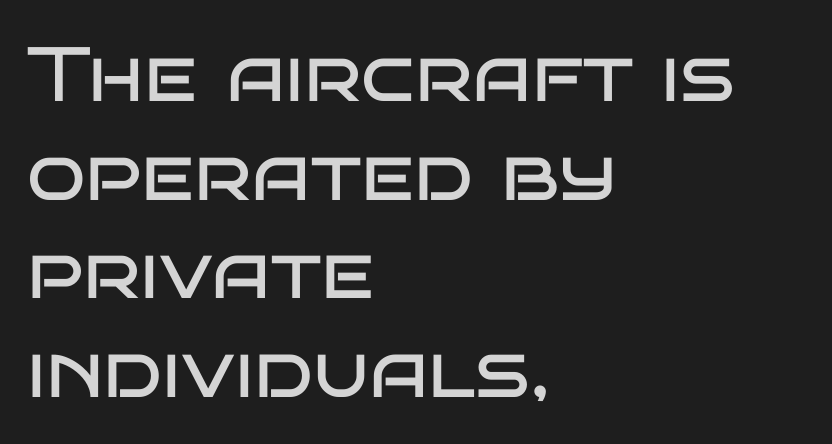
Q: Is the text bold? A: No.
Q: Is the text italic (slanted)? A: No, it is upright.
Q: Is the typeface a serif or a sans-serif typeface? A: Sans-serif.
Q: Is the text underlined? A: No.
Q: How is the paragraph aligned? A: Left-aligned.
Q: Is the spacing between letters normal or unusually wide? A: Normal.
Q: Is the spacing between lines tight, normal or loose? A: Normal.
Q: Width (condensed, normal, or wide)? A: Wide.
Q: Stroke contrast? A: Low.
Q: x-height? A: Large.
Q: Monospaced? A: No.
